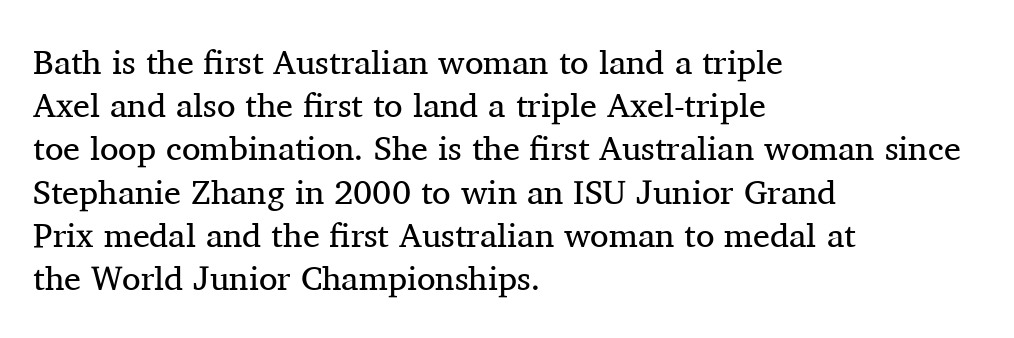
Q: Is the text bold? A: No.
Q: Is the text italic (slanted)? A: No, it is upright.
Q: Is the typeface a serif or a sans-serif typeface? A: Serif.
Q: Is the text underlined? A: No.
Q: How is the paragraph aligned? A: Left-aligned.
Q: Is the spacing between letters normal or unusually wide? A: Normal.
Q: Is the spacing between lines tight, normal or loose? A: Normal.
Q: Width (condensed, normal, or wide)? A: Normal.
Q: Stroke contrast? A: Medium.
Q: x-height? A: Medium.
Q: Monospaced? A: No.
